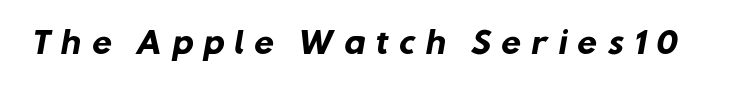
Serif or sans? Sans — the stroke terminals are bare. Proportional: the letters do not fall into vertical columns. Here the glyphs are tracked loosely, breaking word shapes into spaced letters. Every letter is thick-stroked: bold, no question. Plain, unruled lines of type.
